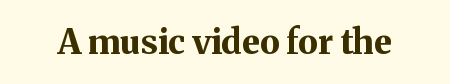
Here the designer chose a conventional face with non-uniform glyph widths. This sample uses an upright cut, with every glyph sitting square on the baseline. Just letters on the line, the space beneath them empty. The font family rendered here belongs to the serif group. Letter spacing: default. The font is running at its bold setting.
